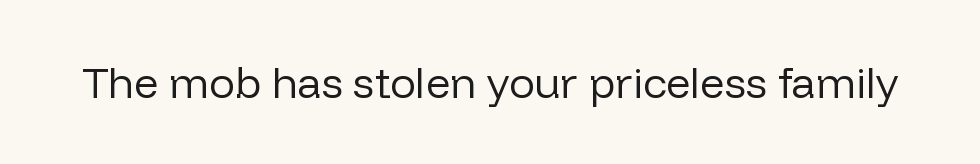
{"serif": "no", "italic": "no", "bold": "no", "weight": "regular", "width": "normal", "stroke_contrast": "low", "x_height": "medium", "monospaced": "no", "underline": "no", "letter_spacing": "normal", "letter_spacing_em": 0.0, "glyph_px": 43}
